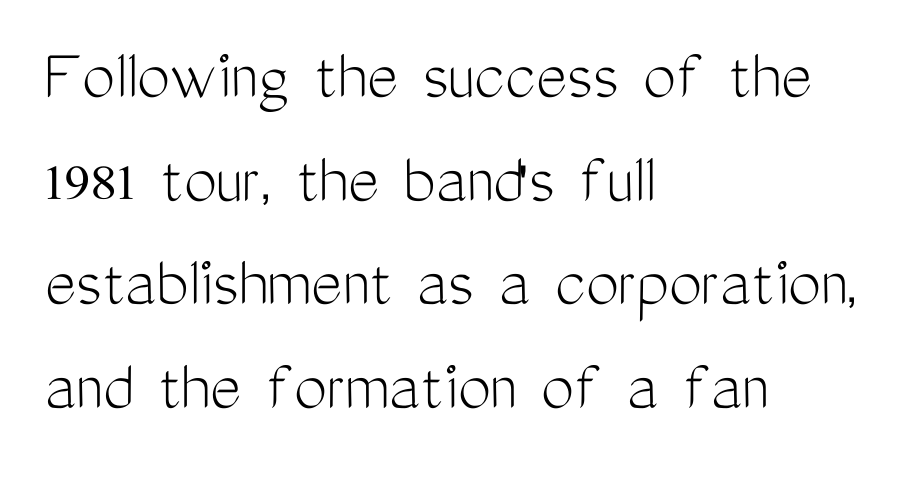
Q: Is the text bold? A: No.
Q: Is the text italic (slanted)? A: No, it is upright.
Q: Is the typeface a serif or a sans-serif typeface? A: Sans-serif.
Q: Is the text underlined? A: No.
Q: How is the paragraph aligned? A: Left-aligned.
Q: Is the spacing between letters normal or unusually wide? A: Normal.
Q: Is the spacing between lines tight, normal or loose? A: Normal.
Q: Width (condensed, normal, or wide)? A: Condensed.
Q: Stroke contrast? A: Medium.
Q: x-height? A: Medium.
Q: Monospaced? A: No.
